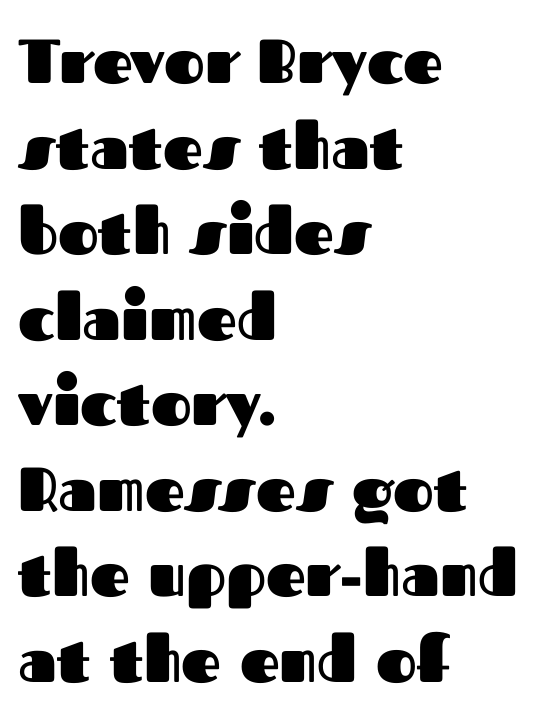
{"serif": "no", "italic": "no", "bold": "yes", "weight": "heavy", "width": "normal", "stroke_contrast": "medium", "x_height": "medium", "monospaced": "no", "underline": "no", "align": "left", "line_spacing": "normal", "line_spacing_ratio": 1.38, "letter_spacing": "normal", "letter_spacing_em": 0.0, "glyph_px": 62}
